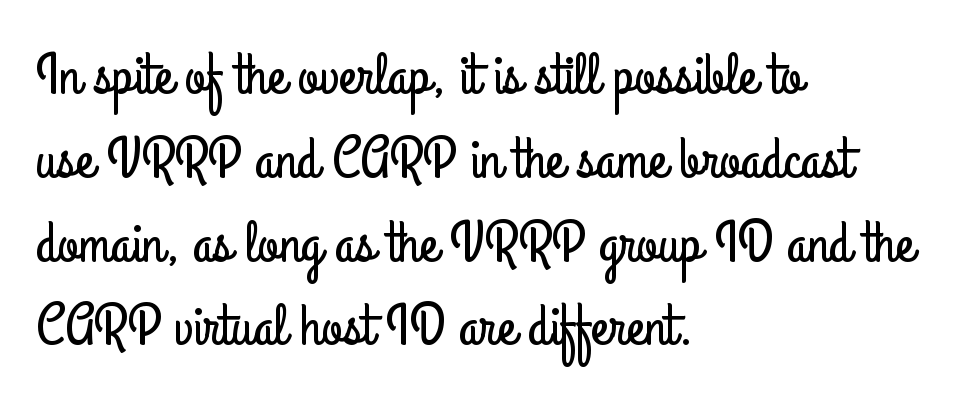
{"serif": "no", "width": "condensed", "stroke_contrast": "low", "x_height": "small", "monospaced": "no", "underline": "no", "align": "left", "line_spacing": "normal", "line_spacing_ratio": 1.42, "letter_spacing": "normal", "letter_spacing_em": 0.0, "glyph_px": 59}
